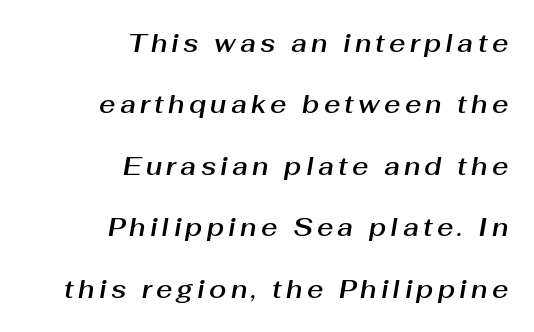
{"italic": "yes", "lean": "right", "slant_degrees": 10, "underline": "no", "align": "right", "line_spacing": "loose", "line_spacing_ratio": 2.46, "glyph_px": 25}
